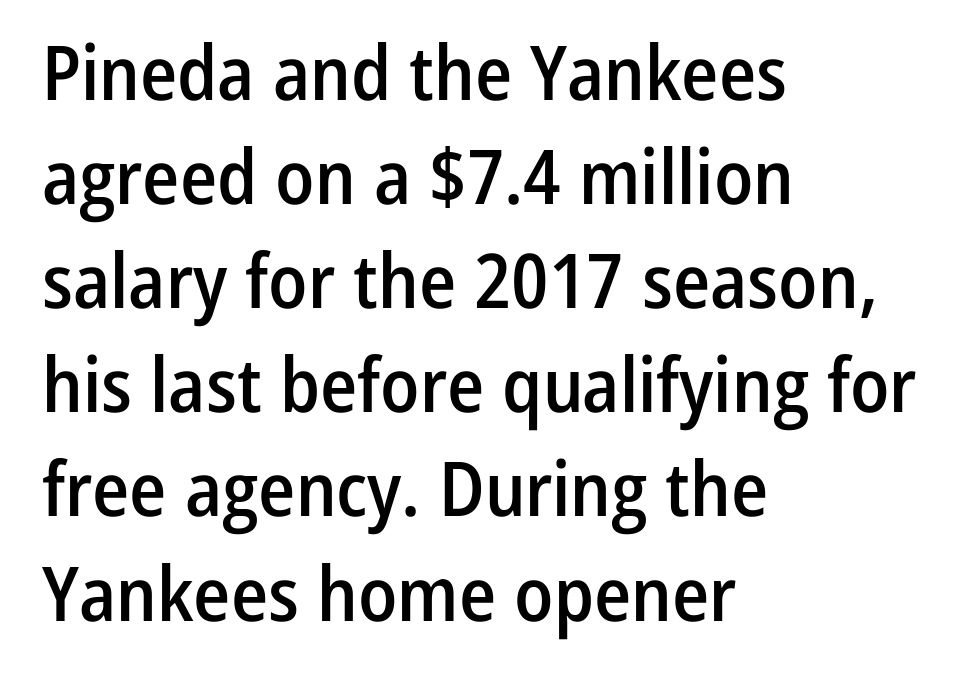
{"serif": "no", "italic": "no", "bold": "semi", "weight": "semibold", "width": "condensed", "stroke_contrast": "low", "x_height": "medium", "monospaced": "no", "underline": "no", "align": "left", "line_spacing": "normal", "line_spacing_ratio": 1.37, "letter_spacing": "normal", "letter_spacing_em": 0.0, "glyph_px": 76}
